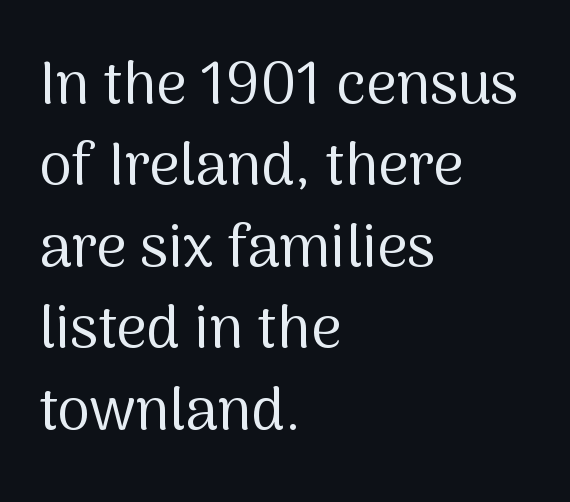
Caption: multi-line text, flush left, ragged right. Style check: upright. Think of a printed novel: that variable character pitch is what you see here. Students, observe: this is what conventionally led text looks like. The cut favours lightness, reaching ordinary text weight at its darkest.
